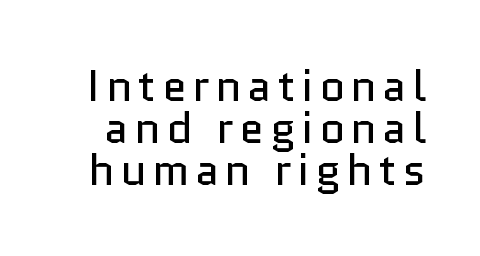
{"serif": "no", "italic": "no", "bold": "no", "weight": "regular", "width": "normal", "stroke_contrast": "low", "x_height": "medium", "monospaced": "no", "underline": "no", "line_spacing": "tight", "line_spacing_ratio": 0.95, "glyph_px": 44}
